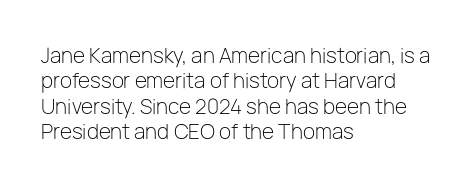
The rows are spaced the way most documents space them. Weight: in the light-to-regular range. Each word holds together tightly as a unit, with standard inter-letter gaps. Nobody drew a line under any word here.
